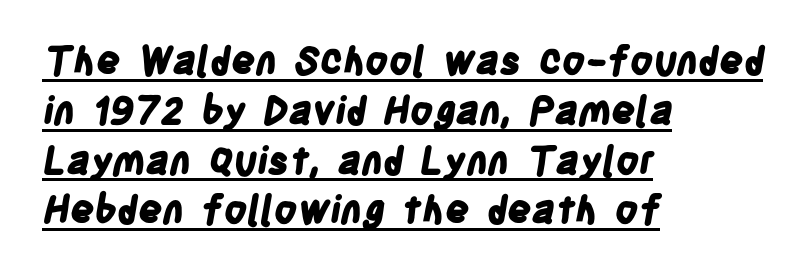
Line starts are locked; line ends wander. A typesetter would call this zero additional tracking. The letters are bold, with thick, heavy strokes. Is this a fixed-width face? No — the glyphs have proportional, varying widths. The sample's only ornament is a line tracing under the words. Letterform terminals end flat and unadorned throughout the passage.
